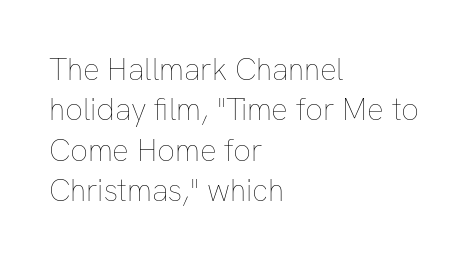
{"italic": "no", "bold": "no", "weight": "thin", "width": "normal", "stroke_contrast": "low", "x_height": "medium", "monospaced": "no", "underline": "no", "align": "left", "line_spacing": "normal", "line_spacing_ratio": 1.3, "letter_spacing": "normal", "letter_spacing_em": 0.0, "glyph_px": 31}
